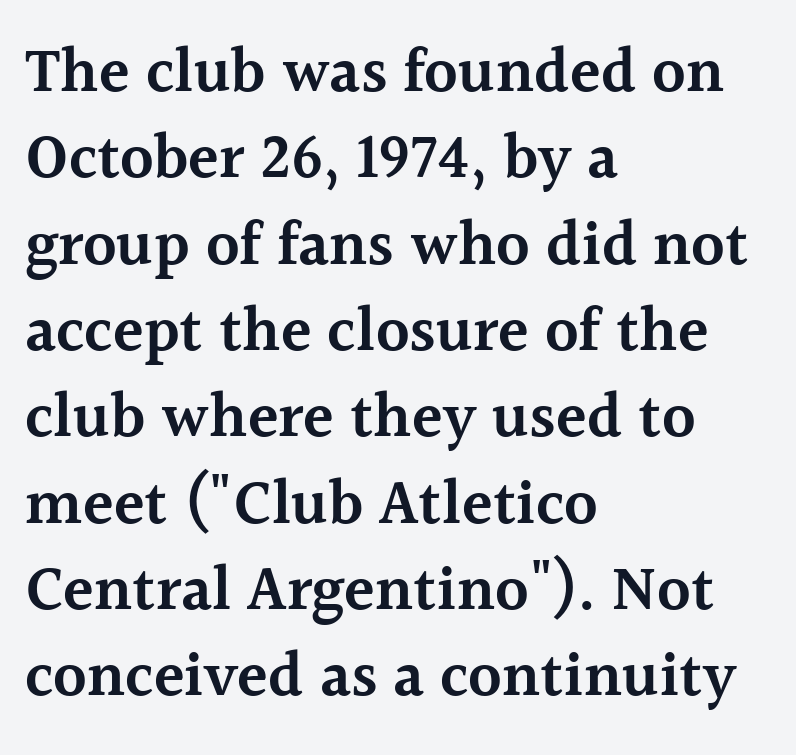
Spacing between characters is what you'd get straight out of the box. Semibold letterforms, between regular and bold. These lines sit exactly where default settings would place them. Character widths vary here, with narrow letters taking less room than wide ones. Plain, unruled lines of type.
